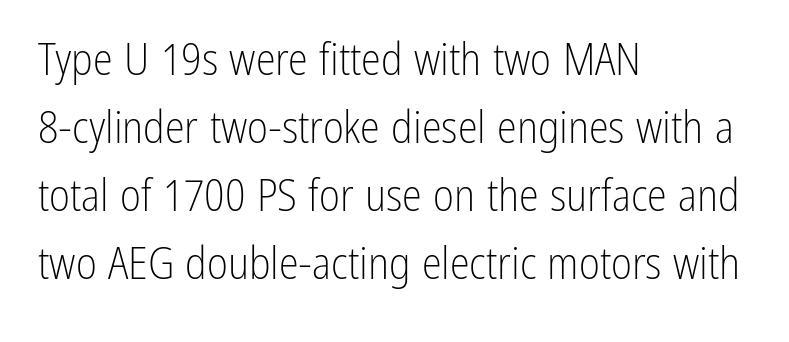
The image shows 45 px light, condensed sans-serif type, upright; set left-aligned, normal line spacing (1.51x), normal letter spacing, not underlined; low stroke contrast and a medium x-height.
